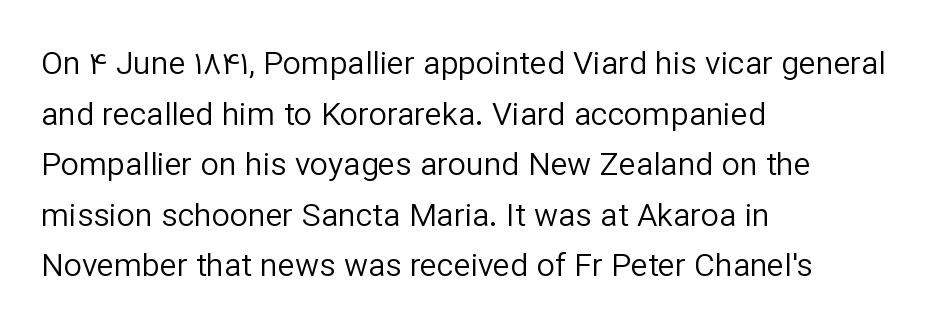
This sample has the flowing, uneven cadence of proportional lettering. Compared with typical paragraphs, the rows here are spaced about the same. A typesetter would call this zero additional tracking. No extra ink here — the face is not bold.
